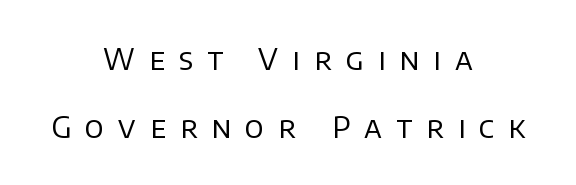
The letterforms sit at book weight or below. Grotesque or geometric, the face here clearly has no serifs. Horizontal bands of white between lines are thick stripes. The face used here is proportionally spaced, like ordinary book or web type.
